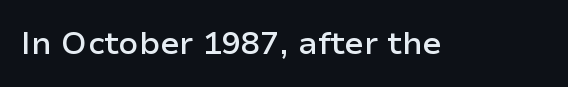
Q: Is the text bold? A: Semi-bold.
Q: Is the text italic (slanted)? A: No, it is upright.
Q: Is the typeface a serif or a sans-serif typeface? A: Sans-serif.
Q: Is the text underlined? A: No.
Q: Is the spacing between letters normal or unusually wide? A: Normal.
Q: Width (condensed, normal, or wide)? A: Normal.
Q: Stroke contrast? A: Low.
Q: x-height? A: Medium.
Q: Monospaced? A: No.
